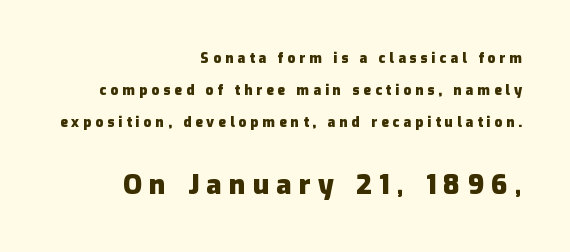
The image shows 27 px bold type, upright; set right-aligned, loose line spacing (2.3x), unusually wide letter spacing (+0.28 em), not underlined; the second (bottom) block is 1.93x larger.
